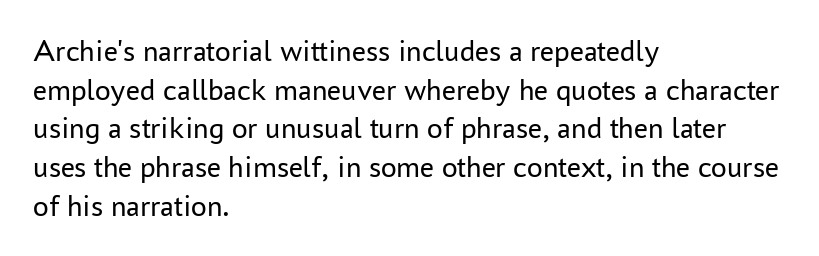
The image shows 31 px regular-weight sans-serif type, upright; set left-aligned, normal line spacing (1.25x), normal letter spacing, not underlined; low stroke contrast and a medium x-height.
